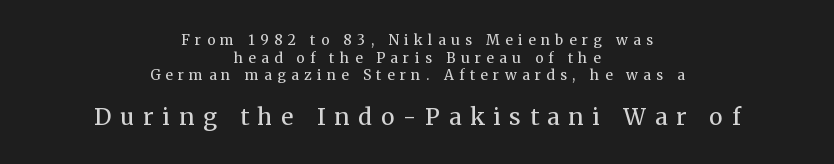
{"italic": "no", "bold": "no", "underline": "no", "align": "center", "line_spacing": "normal", "line_spacing_ratio": 1.26, "letter_spacing": "wide", "letter_spacing_em": 0.39, "larger_block": "second", "size_ratio": 1.64, "glyph_px": 23}
